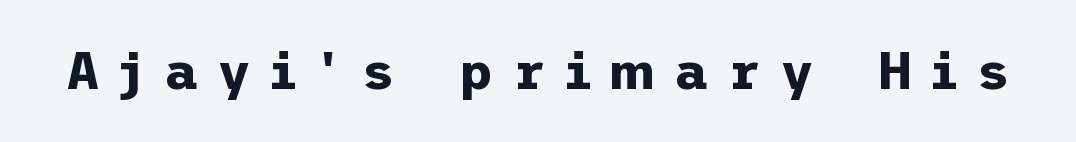
{"serif": "no", "italic": "no", "bold": "yes", "weight": "bold", "width": "normal", "stroke_contrast": "low", "x_height": "medium", "underline": "no", "letter_spacing": "wide", "letter_spacing_em": 0.37, "glyph_px": 52}
